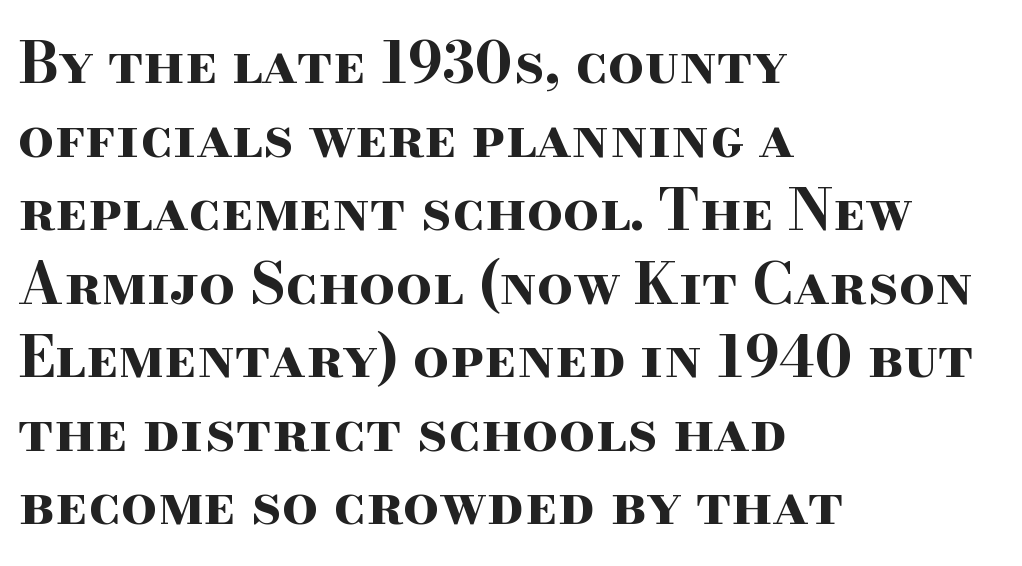
Q: Is the text bold? A: Yes.
Q: Is the text italic (slanted)? A: No, it is upright.
Q: Is the typeface a serif or a sans-serif typeface? A: Serif.
Q: Is the text underlined? A: No.
Q: How is the paragraph aligned? A: Left-aligned.
Q: Is the spacing between letters normal or unusually wide? A: Normal.
Q: Is the spacing between lines tight, normal or loose? A: Normal.
Q: Width (condensed, normal, or wide)? A: Wide.
Q: Stroke contrast? A: High.
Q: x-height? A: Small.
Q: Monospaced? A: No.
